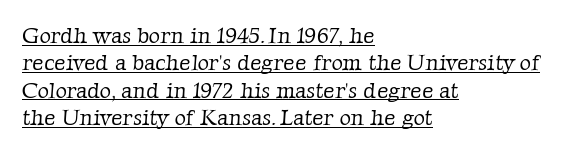
The line texture is even and compact thanks to regular tracking. The text block is weighted toward the left margin, trailing off unevenly rightward. Like a heading marked for emphasis, these lines bear an underscore. Is the stroke heavy? The answer is a plain regular-or-lighter.
